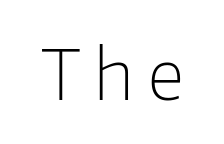
Quick note: underline off. Quick note: not italic, upright. Words appear elongated and porous because spacing is wide. Here the designer chose a conventional face with non-uniform glyph widths. Letterform terminals end flat and unadorned throughout the passage. Is the stroke heavy? The answer is a plain regular-or-lighter.
